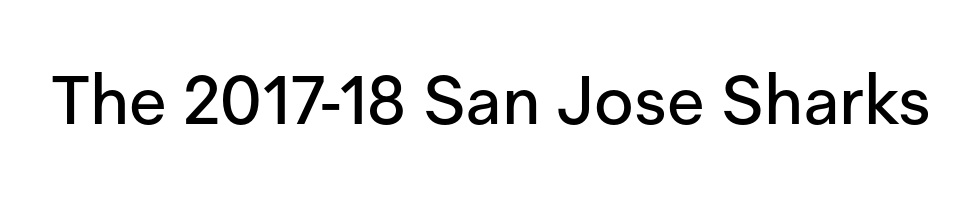
The image shows 68 px sans-serif type, upright; set normal letter spacing, not underlined; low stroke contrast and a medium x-height.
